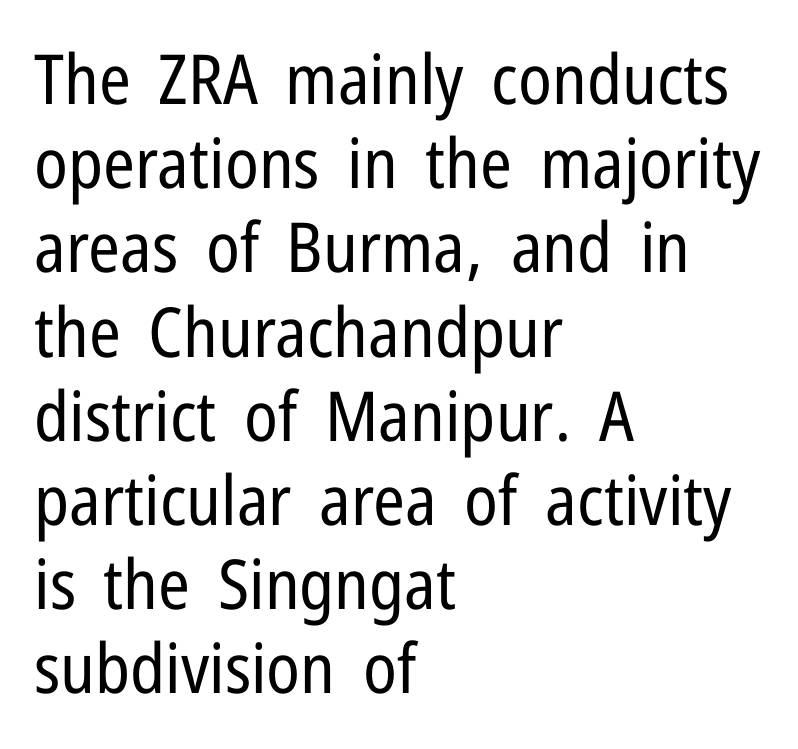
Every stem runs plumb, perpendicular to the baseline. The text block is weighted toward the left margin, trailing off unevenly rightward. Quick note: underline off. Nothing heavy about these letters — not bold at all. Serifs: no, the terminals of the letterforms are clean. Glyph-to-glyph distance matches everyday printed text.
